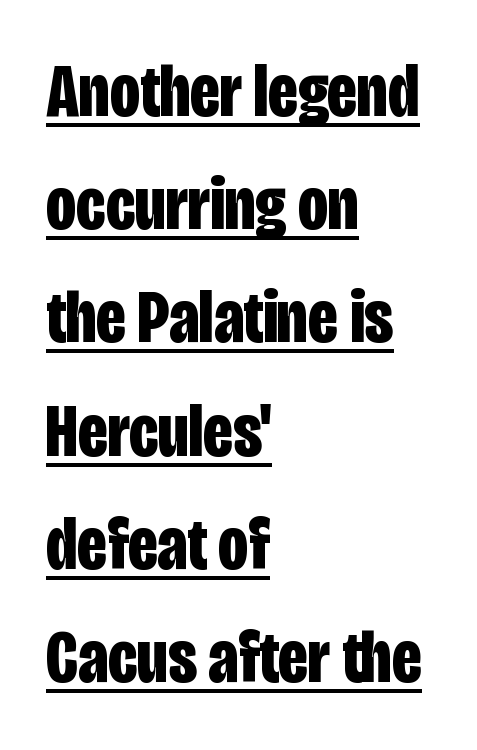
{"serif": "no", "italic": "no", "bold": "yes", "weight": "bold", "width": "condensed", "stroke_contrast": "low", "x_height": "large", "monospaced": "no", "underline": "yes", "align": "left", "line_spacing": "normal", "line_spacing_ratio": 1.51, "letter_spacing": "normal", "letter_spacing_em": 0.0, "glyph_px": 75}
